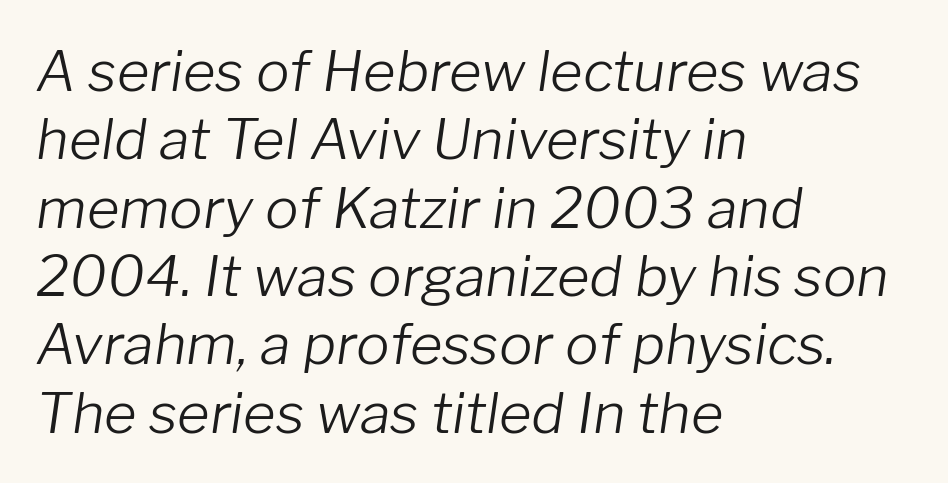
Q: Is the text bold? A: No.
Q: Is the text italic (slanted)? A: Yes, it leans right by about 8 degrees.
Q: Is the text underlined? A: No.
Q: How is the paragraph aligned? A: Left-aligned.
Q: Is the spacing between letters normal or unusually wide? A: Normal.
Q: Width (condensed, normal, or wide)? A: Normal.
Q: Stroke contrast? A: Low.
Q: x-height? A: Medium.
Q: Monospaced? A: No.
